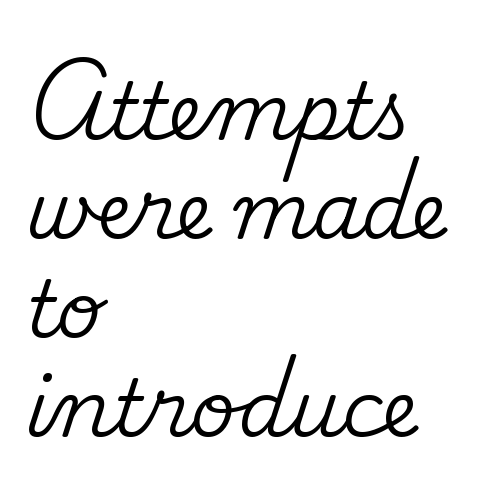
{"width": "normal", "stroke_contrast": "medium", "x_height": "small", "monospaced": "no", "underline": "no", "align": "left", "line_spacing": "normal", "line_spacing_ratio": 1.27, "letter_spacing": "normal", "letter_spacing_em": 0.0, "glyph_px": 78}
